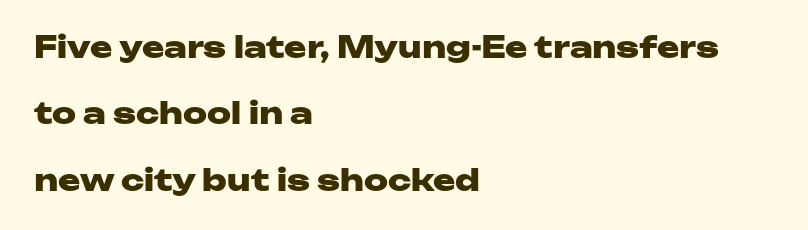
The image shows 30 px heavy, wide sans-serif type, upright; set left-aligned, loose line spacing (2.21x), normal letter spacing, not underlined; low stroke contrast and a medium x-height.
